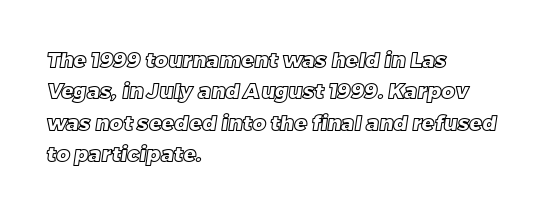
The image shows 21 px text type; set left-aligned, normal line spacing (1.49x), normal letter spacing, not underlined.
